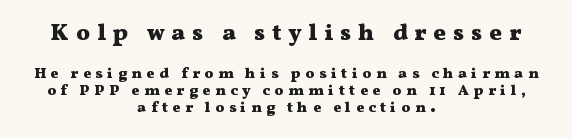
Note: larger setting up top, smaller setting below. Casual observation: everything's sitting right in the middle. The lines are packed closely together with very little leading. Heavy, bold letterforms. Decoration check: the copy has no underline. Observe the wide spacing: letters keep a clear distance from each other.
